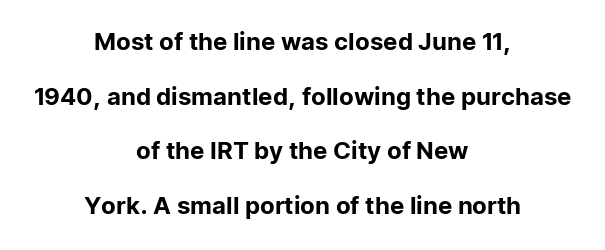
{"italic": "no", "underline": "no", "align": "center", "line_spacing": "loose", "line_spacing_ratio": 2.28, "letter_spacing": "normal", "letter_spacing_em": 0.0, "glyph_px": 24}
